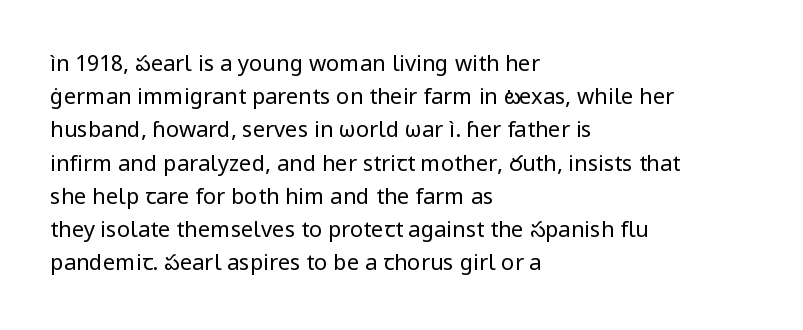
{"italic": "no", "bold": "no", "underline": "no", "align": "left", "line_spacing": "normal", "line_spacing_ratio": 1.51, "letter_spacing": "normal", "letter_spacing_em": 0.0, "glyph_px": 22}
